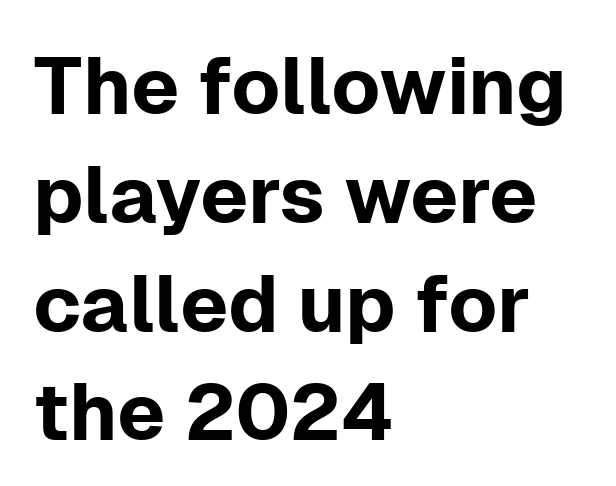
The image shows 80 px sans-serif type, upright; set left-aligned, normal line spacing (1.36x), normal letter spacing, not underlined; low stroke contrast and a medium x-height.
